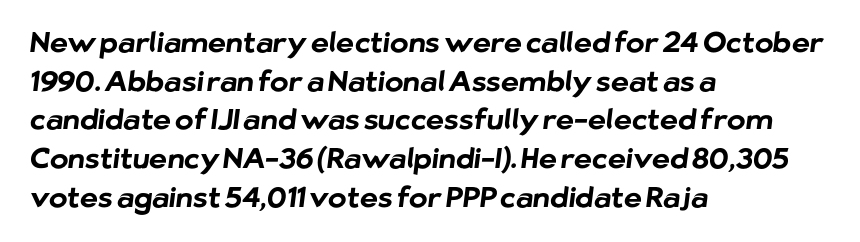
The glyphs are unaccompanied by any horizontal stroke below them. Varying glyph widths throughout — classic text-font behaviour. Each line starts at the same left margin while the right side varies. The face used here has the dense, thick strokes of a bold. Each letter's strokes conclude bluntly, with no projecting serifs. How would I describe the line gaps? Plain and ordinary.
